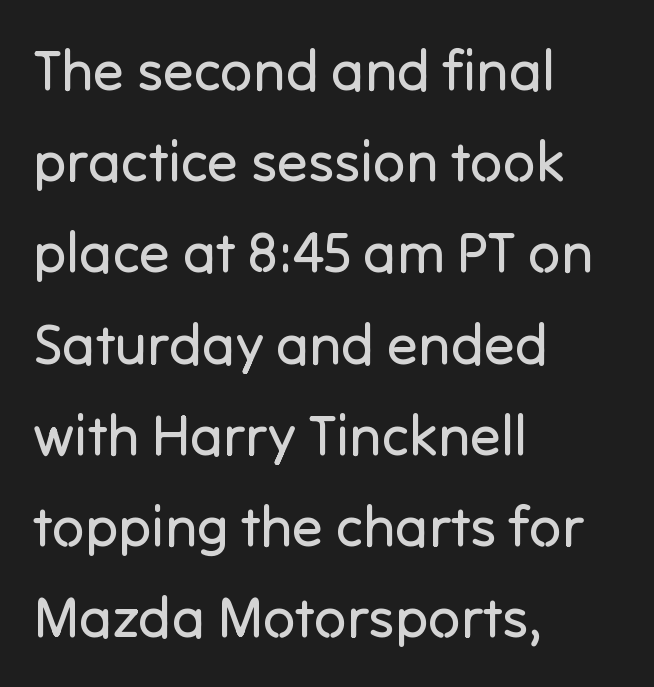
Q: Is the text bold? A: No.
Q: Is the text italic (slanted)? A: No, it is upright.
Q: Is the typeface a serif or a sans-serif typeface? A: Sans-serif.
Q: Is the text underlined? A: No.
Q: How is the paragraph aligned? A: Left-aligned.
Q: Is the spacing between letters normal or unusually wide? A: Normal.
Q: Is the spacing between lines tight, normal or loose? A: Normal.
Q: Width (condensed, normal, or wide)? A: Normal.
Q: Stroke contrast? A: Low.
Q: x-height? A: Medium.
Q: Monospaced? A: No.
